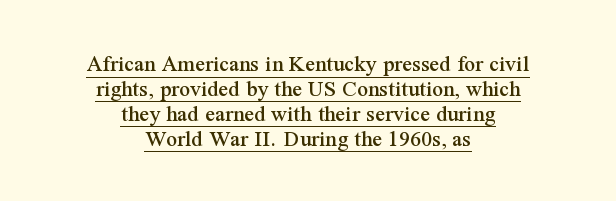
{"italic": "no", "underline": "yes", "align": "center", "line_spacing": "tight", "line_spacing_ratio": 1.04, "letter_spacing": "normal", "letter_spacing_em": 0.0, "glyph_px": 24}
